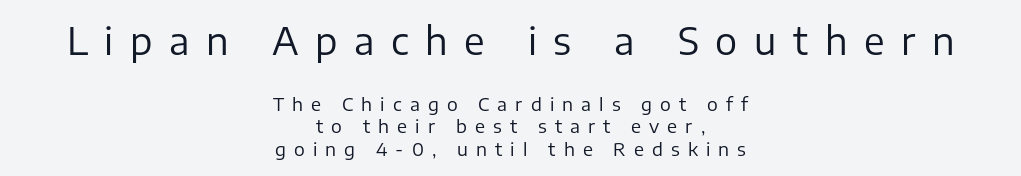
{"serif": "no", "italic": "no", "bold": "no", "weight": "regular", "width": "normal", "stroke_contrast": "low", "x_height": "medium", "monospaced": "no", "underline": "no", "align": "center", "line_spacing": "normal", "line_spacing_ratio": 1.25, "letter_spacing": "wide", "letter_spacing_em": 0.45, "larger_block": "first", "size_ratio": 2.06, "glyph_px": 37}
